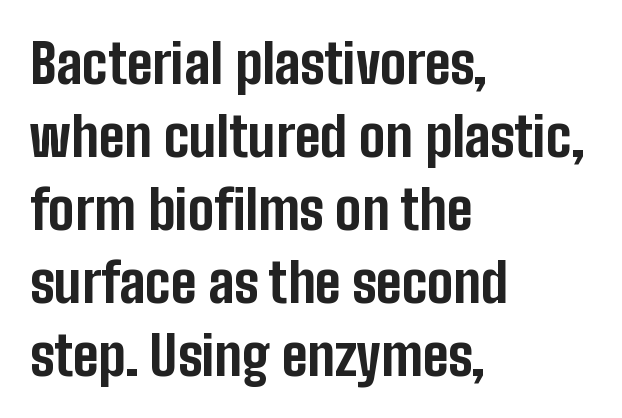
Q: Is the text bold? A: Yes.
Q: Is the text italic (slanted)? A: No, it is upright.
Q: Is the typeface a serif or a sans-serif typeface? A: Sans-serif.
Q: Is the text underlined? A: No.
Q: How is the paragraph aligned? A: Left-aligned.
Q: Is the spacing between letters normal or unusually wide? A: Normal.
Q: Is the spacing between lines tight, normal or loose? A: Normal.
Q: Width (condensed, normal, or wide)? A: Condensed.
Q: Stroke contrast? A: Low.
Q: x-height? A: Medium.
Q: Monospaced? A: No.
